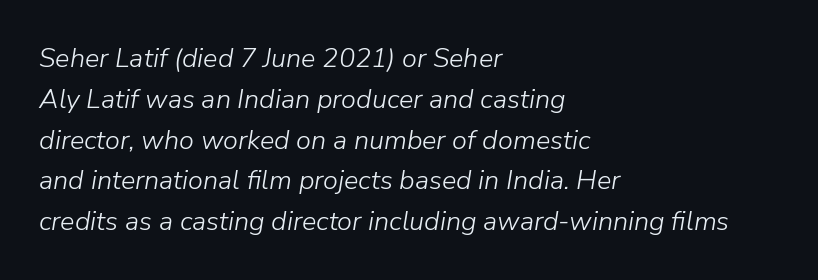
The image shows 27 px text type, italic (leaning right); set left-aligned, normal line spacing (1.51x), normal letter spacing, not underlined.
